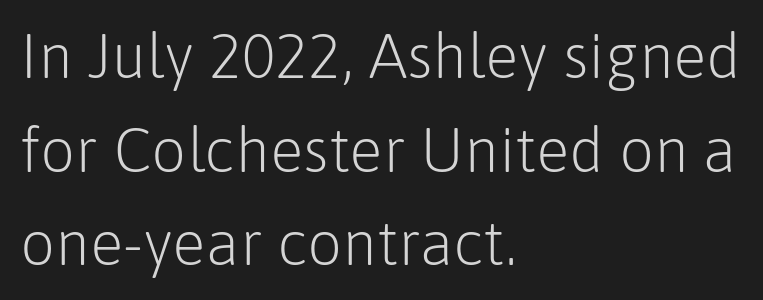
Q: Is the text bold? A: No.
Q: Is the text italic (slanted)? A: No, it is upright.
Q: Is the typeface a serif or a sans-serif typeface? A: Sans-serif.
Q: Is the text underlined? A: No.
Q: How is the paragraph aligned? A: Left-aligned.
Q: Is the spacing between letters normal or unusually wide? A: Normal.
Q: Is the spacing between lines tight, normal or loose? A: Normal.
Q: Width (condensed, normal, or wide)? A: Normal.
Q: Stroke contrast? A: Low.
Q: x-height? A: Medium.
Q: Monospaced? A: No.
